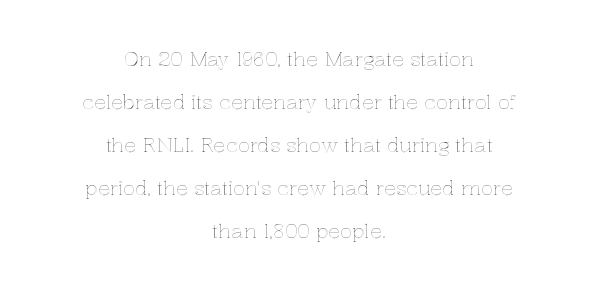
The image shows 20 px text type, upright; set centered, loose line spacing (2.15x), normal letter spacing, not underlined.
